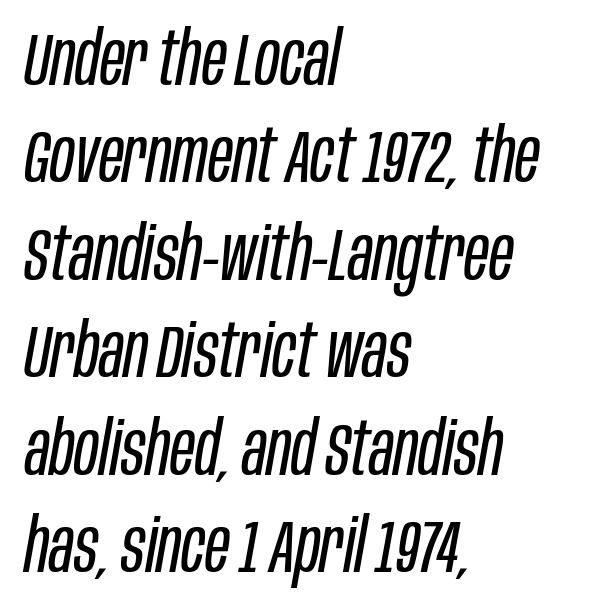
{"italic": "yes", "lean": "right", "slant_degrees": 10, "bold": "no", "weight": "regular", "width": "condensed", "stroke_contrast": "low", "x_height": "large", "monospaced": "no", "underline": "no", "align": "left", "line_spacing": "normal", "line_spacing_ratio": 1.3, "letter_spacing": "normal", "letter_spacing_em": 0.0, "glyph_px": 75}
